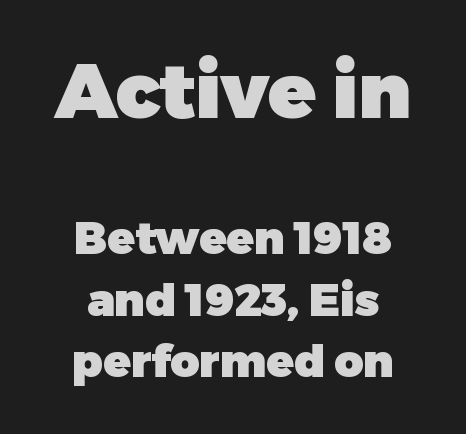
Q: Is the text bold? A: Yes.
Q: Is the text italic (slanted)? A: No, it is upright.
Q: Is the typeface a serif or a sans-serif typeface? A: Sans-serif.
Q: Is the text underlined? A: No.
Q: How is the paragraph aligned? A: Centered.
Q: Is the spacing between letters normal or unusually wide? A: Normal.
Q: Is the spacing between lines tight, normal or loose? A: Normal.
Q: Which block of text is set in a larger size, the first (top) or the second (bottom)? A: The first (top) one.
Q: Width (condensed, normal, or wide)? A: Normal.
Q: Stroke contrast? A: Low.
Q: x-height? A: Medium.
Q: Monospaced? A: No.
